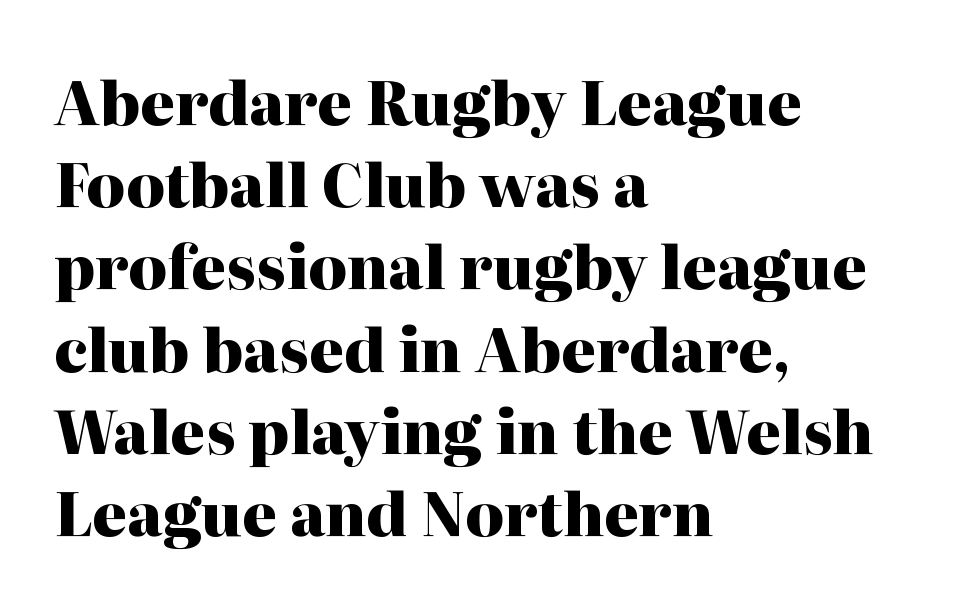
Honestly, the letter spacing is just normal — you wouldn't notice it. Line spacing here is normal. The paragraph shown leans on its left margin. Is this a fixed-width face? No — the glyphs have proportional, varying widths. Each glyph is drawn with heavy, bold strokes. The gap between lines stays unmarked.
